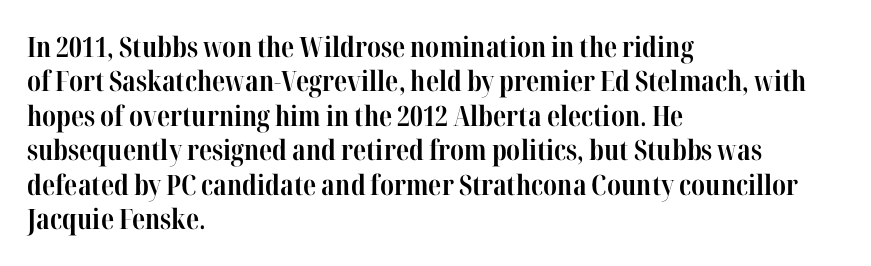
The image shows 28 px bold, condensed serif type, upright; set left-aligned, line spacing 1.23x, normal letter spacing, not underlined; high stroke contrast and a medium x-height.
